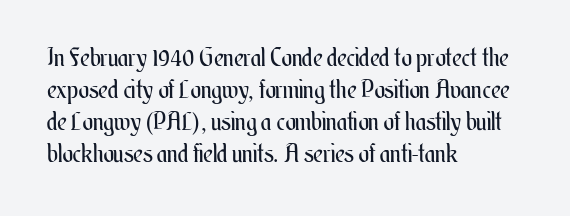
Q: Is the text bold? A: No.
Q: Is the text italic (slanted)? A: No, it is upright.
Q: Is the text underlined? A: No.
Q: How is the paragraph aligned? A: Left-aligned.
Q: Is the spacing between letters normal or unusually wide? A: Normal.
Q: Is the spacing between lines tight, normal or loose? A: Normal.
